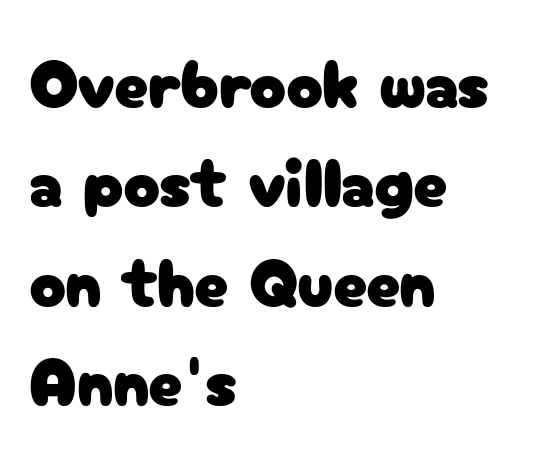
The image shows 68 px sans-serif type, upright; set left-aligned, normal line spacing (1.46x), normal letter spacing, not underlined; low stroke contrast and a medium x-height.
